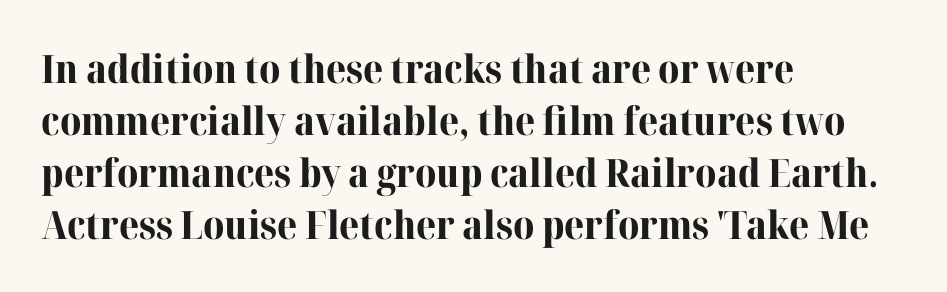
Is there any slant? The stems are plumb. The space between consecutive lines is moderate. The letters carry serifs — small finishing strokes at the ends of their stems. You could not count columns in this text — the font is proportionally spaced.
